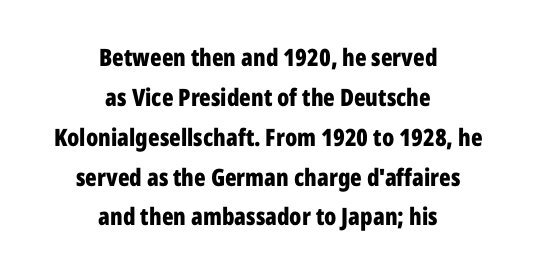
The image shows 24 px bold type, upright; set centered, normal line spacing (1.66x), normal letter spacing, not underlined.
